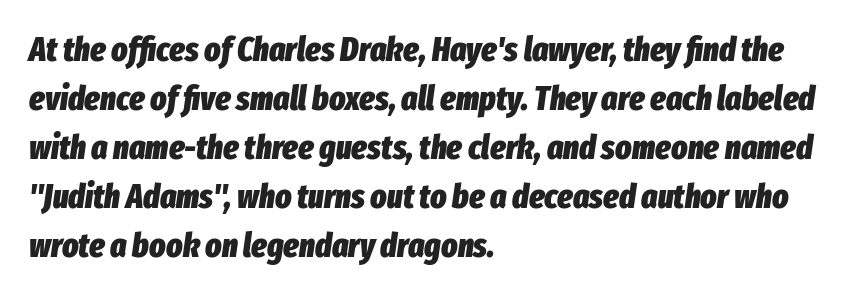
The image shows 34 px heavy, condensed type, italic (leaning right); set left-aligned, normal line spacing (1.44x), normal letter spacing, not underlined; low stroke contrast and a medium x-height.
